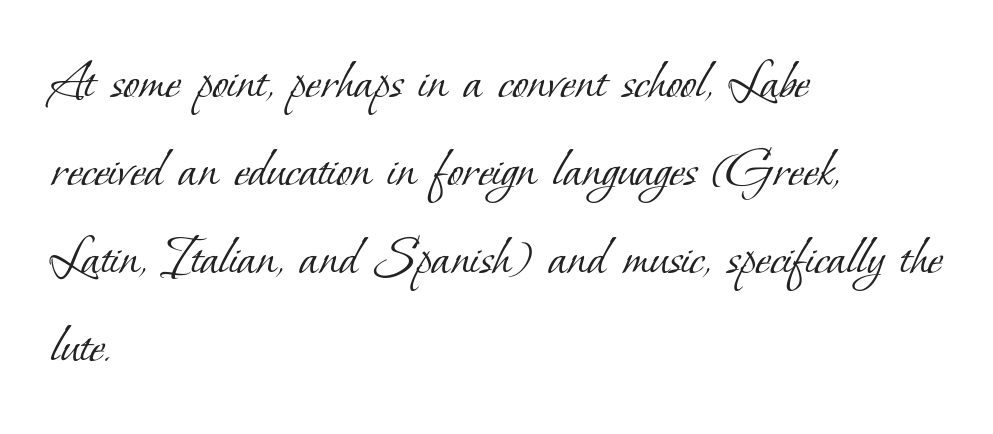
{"serif": "yes", "bold": "no", "weight": "light", "width": "normal", "stroke_contrast": "low", "x_height": "small", "monospaced": "no", "underline": "no", "align": "left", "line_spacing": "normal", "line_spacing_ratio": 1.52, "letter_spacing": "normal", "letter_spacing_em": 0.0, "glyph_px": 58}
